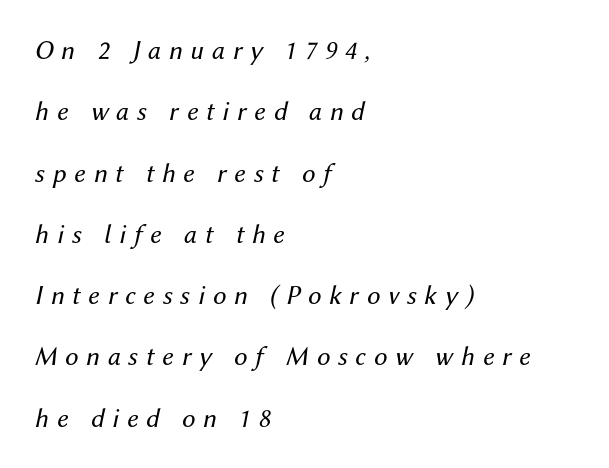
Q: Is the text bold? A: No.
Q: Is the text italic (slanted)? A: Yes, it leans right by about 12 degrees.
Q: Is the text underlined? A: No.
Q: How is the paragraph aligned? A: Left-aligned.
Q: Is the spacing between letters normal or unusually wide? A: Unusually wide.
Q: Is the spacing between lines tight, normal or loose? A: Loose.
